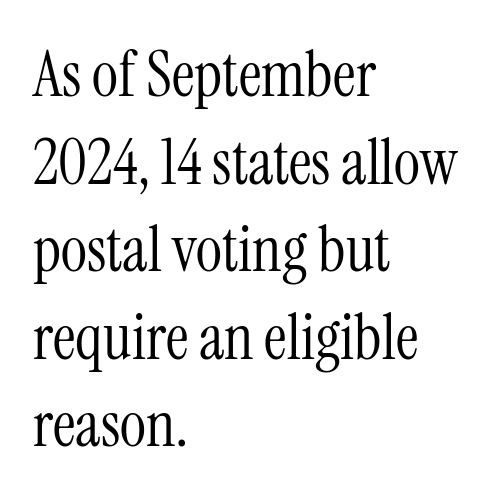
The image shows 63 px light, condensed serif type, upright; set left-aligned, normal line spacing (1.39x), normal letter spacing, not underlined; medium stroke contrast and a medium x-height.
